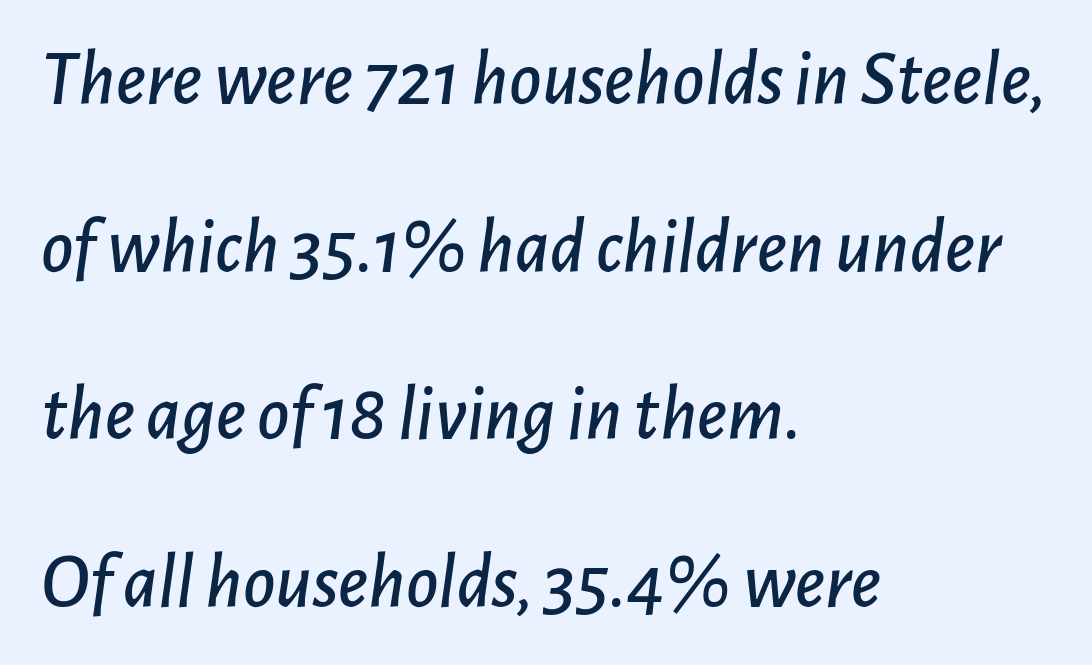
Q: Is the text italic (slanted)? A: Yes, it leans right by about 7 degrees.
Q: Is the text underlined? A: No.
Q: How is the paragraph aligned? A: Left-aligned.
Q: Is the spacing between letters normal or unusually wide? A: Normal.
Q: Is the spacing between lines tight, normal or loose? A: Loose.
Q: Width (condensed, normal, or wide)? A: Normal.
Q: Stroke contrast? A: Low.
Q: x-height? A: Medium.
Q: Monospaced? A: No.
